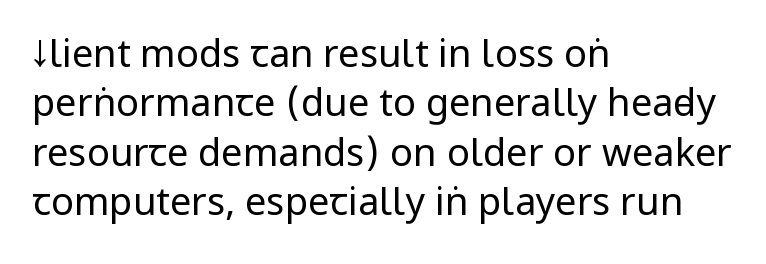
The image shows 38 px regular-weight, condensed sans-serif type, upright; set left-aligned, normal line spacing (1.3x), normal letter spacing, not underlined; low stroke contrast and a large x-height.
